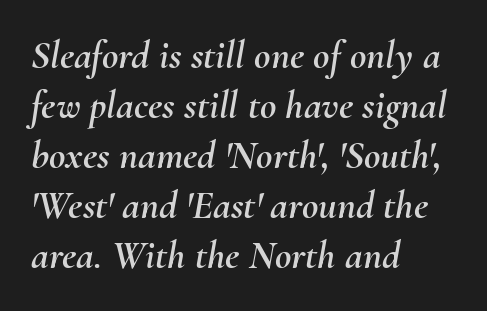
The image shows 40 px text type, italic (leaning right); set left-aligned, normal line spacing (1.25x), normal letter spacing, not underlined; medium stroke contrast and a small x-height.
